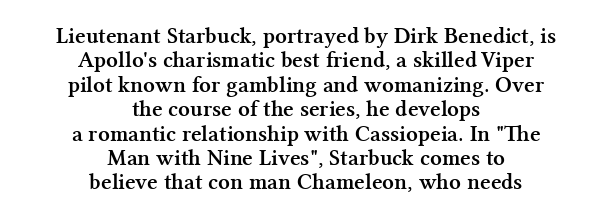
{"italic": "no", "bold": "yes", "underline": "no", "align": "center", "line_spacing": "tight", "line_spacing_ratio": 1.06, "letter_spacing": "normal", "letter_spacing_em": 0.0, "glyph_px": 23}
